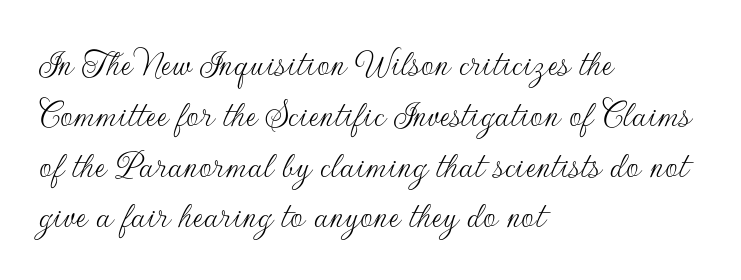
{"serif": "no", "bold": "no", "weight": "thin", "width": "normal", "stroke_contrast": "low", "x_height": "small", "monospaced": "no", "underline": "no", "align": "left", "line_spacing": "normal", "line_spacing_ratio": 1.27, "letter_spacing": "normal", "letter_spacing_em": 0.0, "glyph_px": 40}
